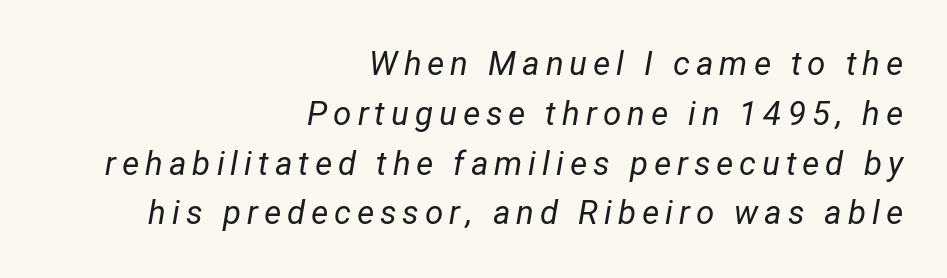
The image shows 33 px regular-weight type, italic (leaning right); set right-aligned, normal line spacing (1.51x), not underlined; low stroke contrast and a medium x-height.
